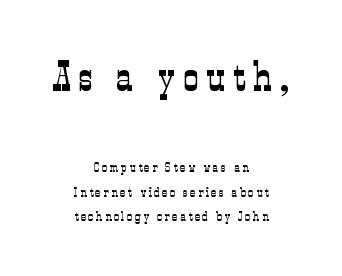
Here the designer chose a conventional face with non-uniform glyph widths. Ink coverage per letter is moderate at most. The lines are quadded center. This is the regular roman posture of the typeface. Which of the two is more prominent by size? The first, at the top. Lines of text with bare space underneath.
